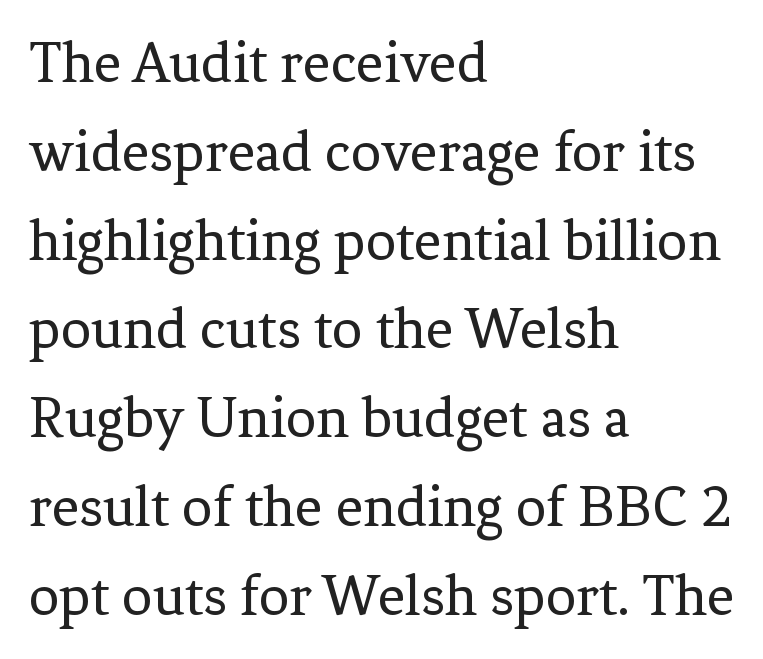
Q: Is the text bold? A: No.
Q: Is the text italic (slanted)? A: No, it is upright.
Q: Is the typeface a serif or a sans-serif typeface? A: Serif.
Q: Is the text underlined? A: No.
Q: How is the paragraph aligned? A: Left-aligned.
Q: Is the spacing between letters normal or unusually wide? A: Normal.
Q: Is the spacing between lines tight, normal or loose? A: Normal.
Q: Width (condensed, normal, or wide)? A: Normal.
Q: Stroke contrast? A: Low.
Q: x-height? A: Medium.
Q: Monospaced? A: No.
